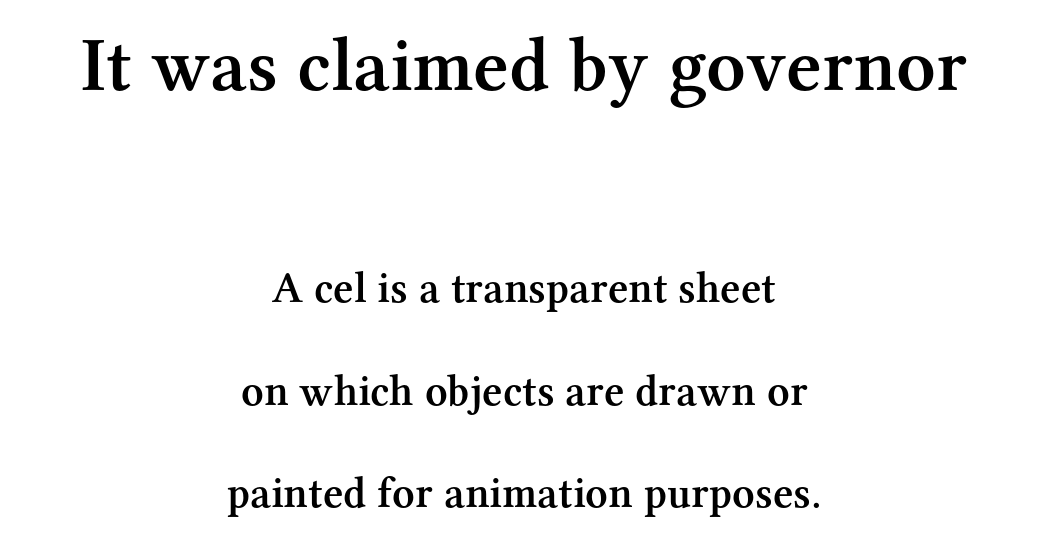
Line spacing here is loose. Bold? Not quite — semibold, heavier than regular but stopping short. The text block is weighted toward neither margin, spreading evenly from the middle. The emphasis by scale lands on block number one, above.
